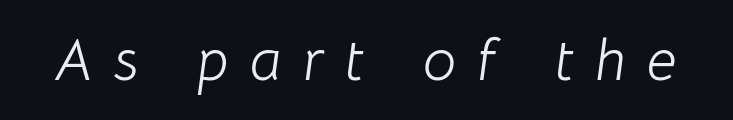
{"italic": "yes", "lean": "right", "slant_degrees": 8, "bold": "no", "weight": "light", "width": "normal", "stroke_contrast": "low", "x_height": "medium", "monospaced": "no", "underline": "no", "letter_spacing": "wide", "letter_spacing_em": 0.36, "glyph_px": 59}
